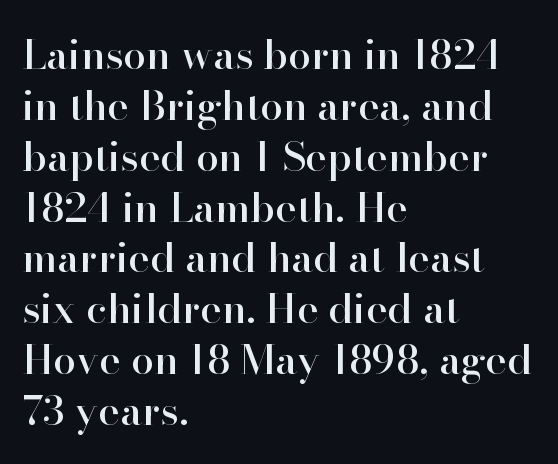
{"serif": "yes", "italic": "no", "width": "normal", "stroke_contrast": "high", "x_height": "small", "monospaced": "no", "underline": "no", "align": "left", "line_spacing_ratio": 1.24, "letter_spacing": "normal", "letter_spacing_em": 0.0, "glyph_px": 41}
